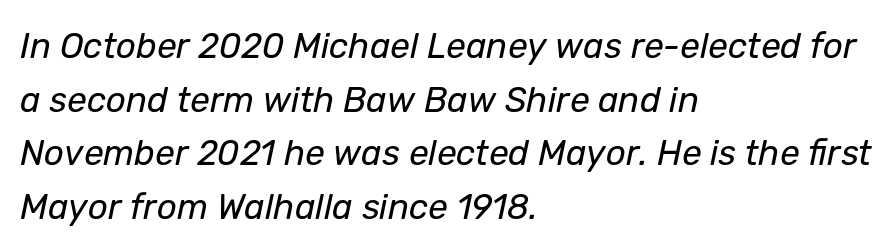
The image shows 35 px regular-weight type, italic (leaning right); set left-aligned, normal line spacing (1.53x), normal letter spacing, not underlined; low stroke contrast and a medium x-height.
